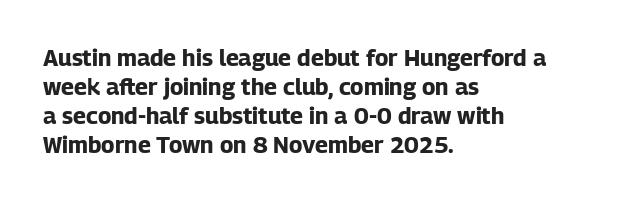
{"italic": "no", "bold": "yes", "underline": "no", "align": "left", "line_spacing": "normal", "line_spacing_ratio": 1.26, "letter_spacing": "normal", "letter_spacing_em": 0.0, "glyph_px": 23}
